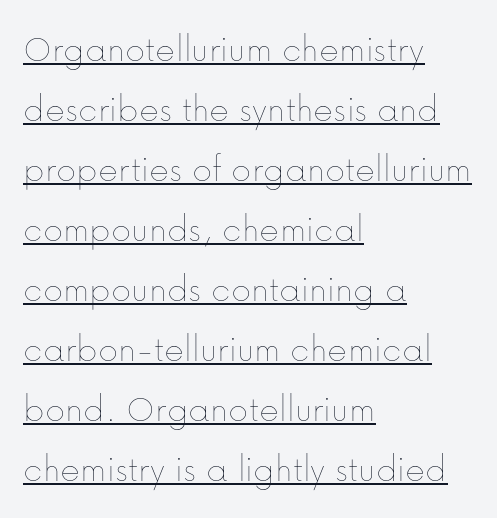
This sample uses plain, unmodified letter spacing. Emphasis is given by a line drawn under the lettering. This sample has the flowing, uneven cadence of proportional lettering. Stems and bowls with no extra thickness — not bold. Regarding leading, the lines here are spaced in the standard way. Line beginnings align vertically; line endings do not.
